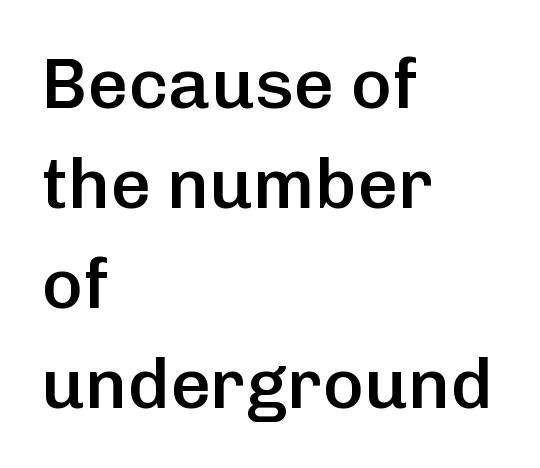
Q: Is the text bold? A: Semi-bold.
Q: Is the text italic (slanted)? A: No, it is upright.
Q: Is the typeface a serif or a sans-serif typeface? A: Sans-serif.
Q: Is the text underlined? A: No.
Q: How is the paragraph aligned? A: Left-aligned.
Q: Is the spacing between letters normal or unusually wide? A: Normal.
Q: Is the spacing between lines tight, normal or loose? A: Normal.
Q: Width (condensed, normal, or wide)? A: Normal.
Q: Stroke contrast? A: Low.
Q: x-height? A: Medium.
Q: Monospaced? A: No.
